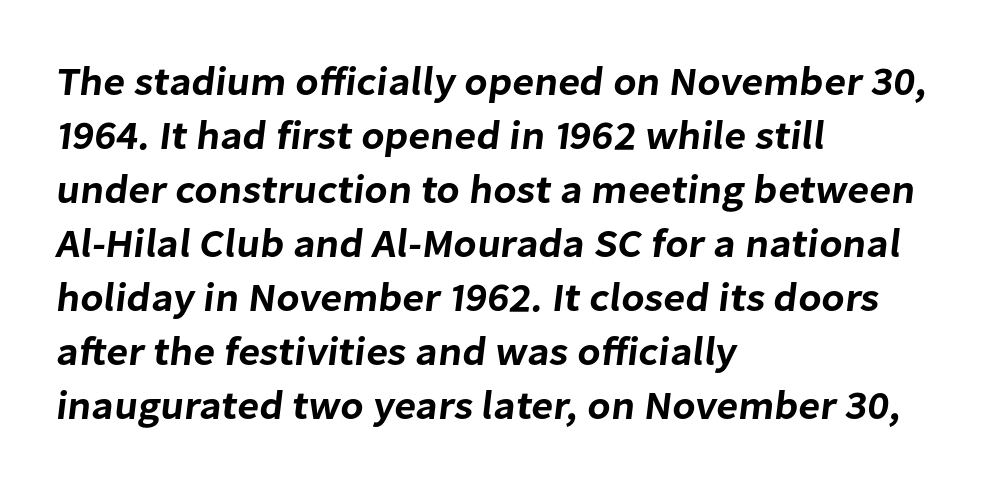
You could call the tracking neutral — neither tight nor loose. Baseline-to-baseline distance is the conventional proportion of letter height. Note the varied advance widths — an 'i' is clearly narrower than an 'm'. Leftover space on each line is placed entirely after the last word.
